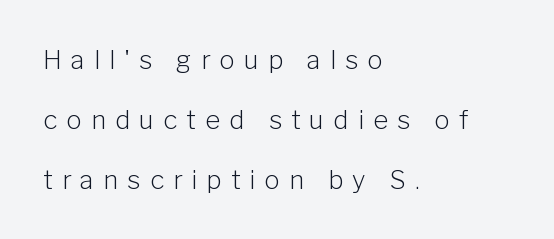
{"italic": "no", "bold": "no", "underline": "no", "align": "left", "line_spacing": "loose", "line_spacing_ratio": 2.3, "letter_spacing": "wide", "letter_spacing_em": 0.35, "glyph_px": 26}
